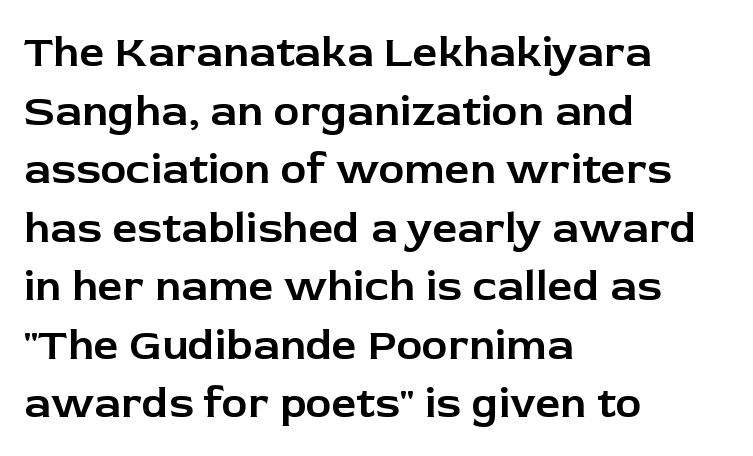
Q: Is the text italic (slanted)? A: No, it is upright.
Q: Is the typeface a serif or a sans-serif typeface? A: Sans-serif.
Q: Is the text underlined? A: No.
Q: How is the paragraph aligned? A: Left-aligned.
Q: Is the spacing between letters normal or unusually wide? A: Normal.
Q: Is the spacing between lines tight, normal or loose? A: Normal.
Q: Width (condensed, normal, or wide)? A: Normal.
Q: Stroke contrast? A: Low.
Q: x-height? A: Medium.
Q: Monospaced? A: No.
